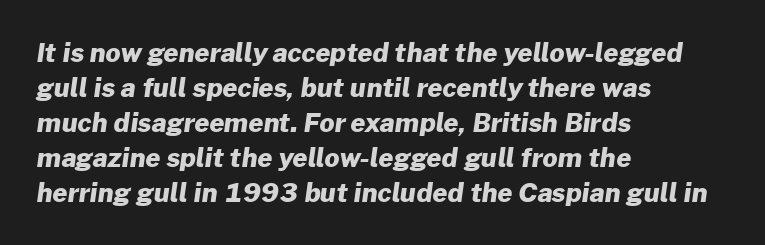
The image shows 26 px bold type; set left-aligned, normal line spacing (1.35x), normal letter spacing, not underlined.
